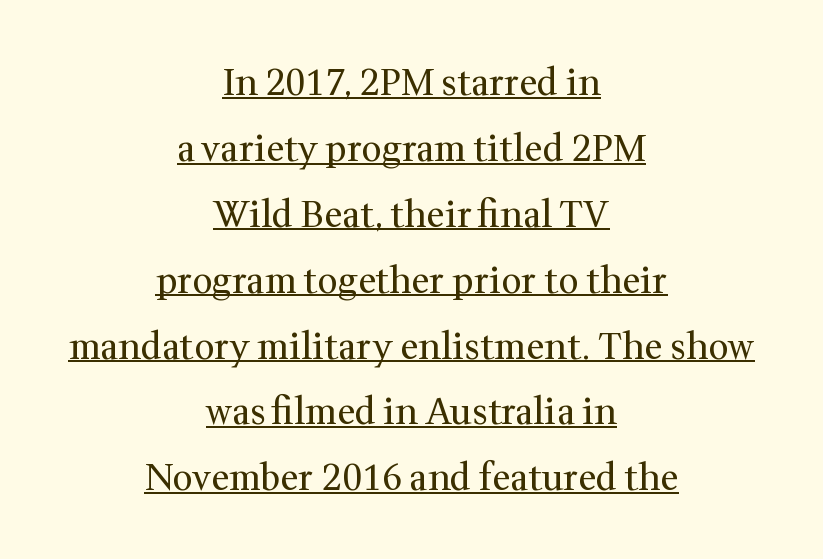
{"serif": "yes", "italic": "no", "bold": "no", "weight": "regular", "width": "normal", "stroke_contrast": "medium", "x_height": "medium", "monospaced": "no", "underline": "yes", "align": "center", "line_spacing_ratio": 1.83, "letter_spacing": "normal", "letter_spacing_em": 0.0, "glyph_px": 36}
